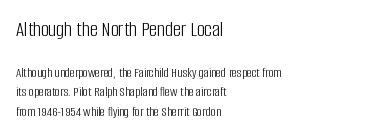
A student would notice the top passage is typeset larger than what follows. The rendering anchors every line to the left-hand side. Descenders hang freely into open space. Does extra space separate the letters? No, they use regular spacing. Each new line begins a customary step beneath the previous one. Quick note: not italic, upright.
